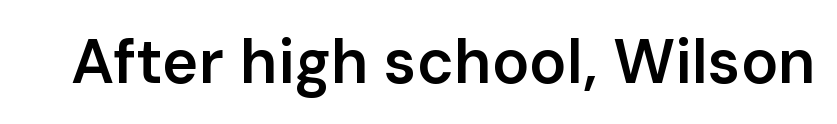
Q: Is the text bold? A: Semi-bold.
Q: Is the text italic (slanted)? A: No, it is upright.
Q: Is the typeface a serif or a sans-serif typeface? A: Sans-serif.
Q: Is the text underlined? A: No.
Q: Is the spacing between letters normal or unusually wide? A: Normal.
Q: Width (condensed, normal, or wide)? A: Normal.
Q: Stroke contrast? A: Low.
Q: x-height? A: Medium.
Q: Monospaced? A: No.
